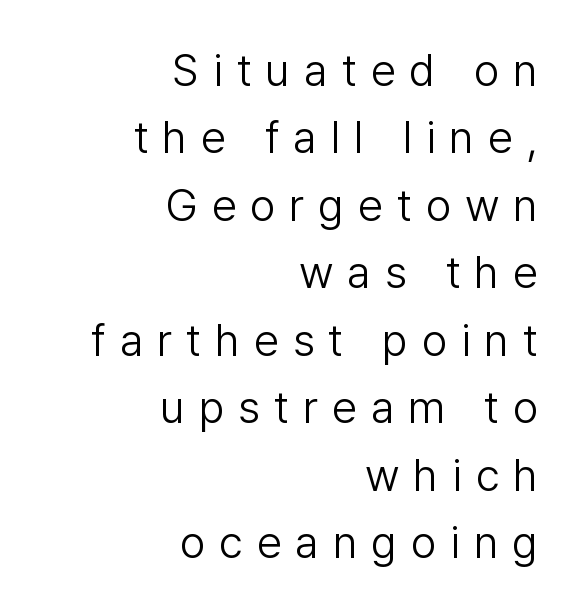
The image shows 45 px light sans-serif type, upright; set right-aligned, normal line spacing (1.5x), unusually wide letter spacing (+0.31 em), not underlined; low stroke contrast and a medium x-height.
